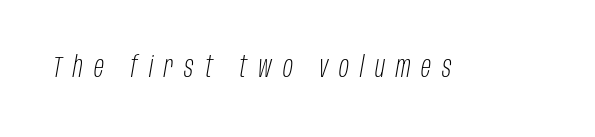
This sample has the flowing, uneven cadence of proportional lettering. The letters are slanted; this is an italic face. No extra ink here — the face is not bold. Spacing between characters has been opened up far beyond the box default.
